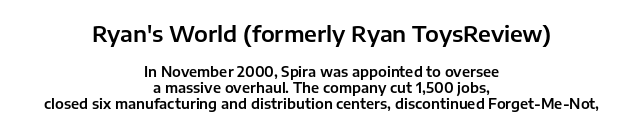
The image shows 22 px text type, upright; set centered, tight line spacing (1.15x), normal letter spacing, not underlined; the first (top) block is 1.57x larger.
